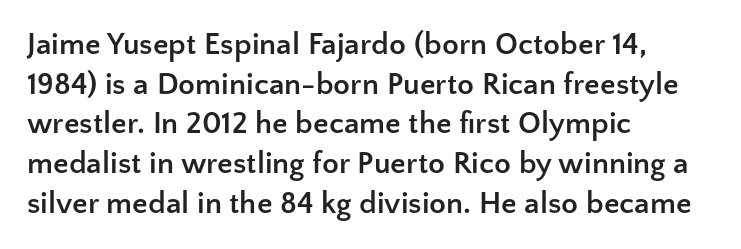
The image shows 31 px semibold sans-serif type, upright; set left-aligned, normal line spacing (1.28x), normal letter spacing, not underlined; low stroke contrast and a medium x-height.
